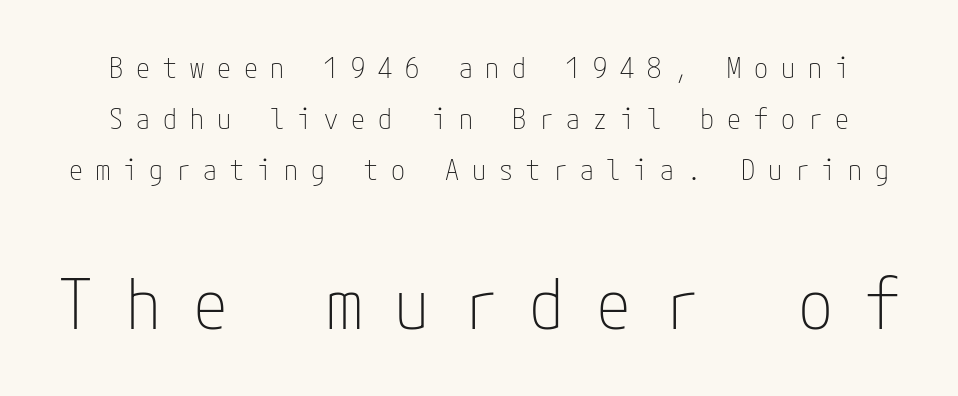
The image shows 70 px thin, condensed sans-serif type, upright; set line spacing 1.82x, unusually wide letter spacing (+0.46 em), not underlined; the second (bottom) block is 2.5x larger; low stroke contrast and a medium x-height.
